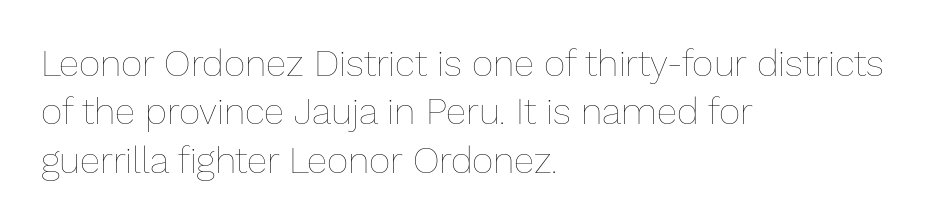
Q: Is the text bold? A: No.
Q: Is the text italic (slanted)? A: No, it is upright.
Q: Is the text underlined? A: No.
Q: How is the paragraph aligned? A: Left-aligned.
Q: Is the spacing between letters normal or unusually wide? A: Normal.
Q: Is the spacing between lines tight, normal or loose? A: Normal.
Q: Width (condensed, normal, or wide)? A: Normal.
Q: Stroke contrast? A: Low.
Q: x-height? A: Medium.
Q: Monospaced? A: No.
